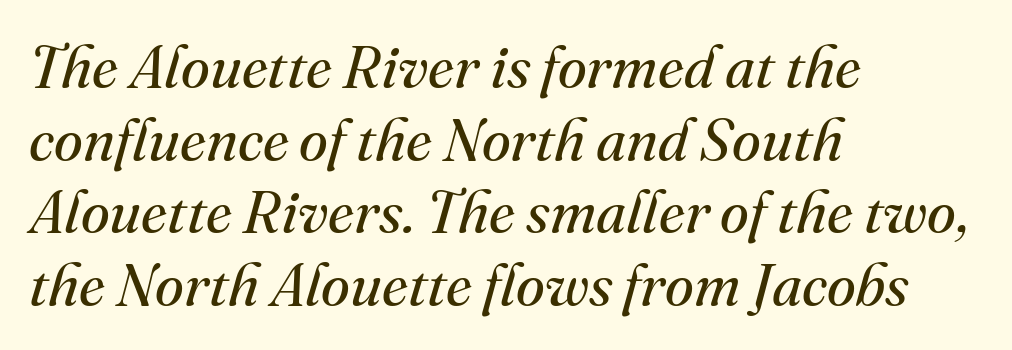
A clean baseline with only descenders dipping below it. Looks like regular typesetting: each glyph gets only the width it needs. Slanted lettering throughout. You can tell from the footed stems that serif type was used.
